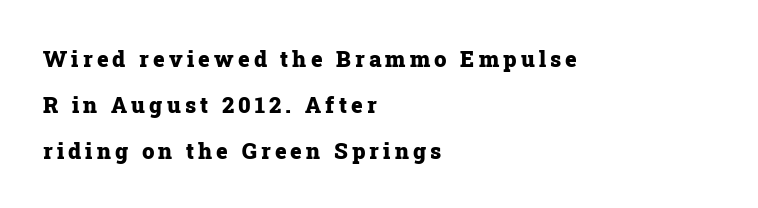
{"italic": "no", "bold": "yes", "underline": "no", "align": "left", "line_spacing": "loose", "line_spacing_ratio": 2.09, "glyph_px": 22}
